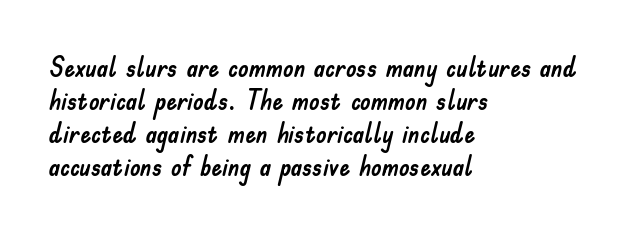
The image shows 27 px text type; set left-aligned, line spacing 1.22x, normal letter spacing, not underlined.
